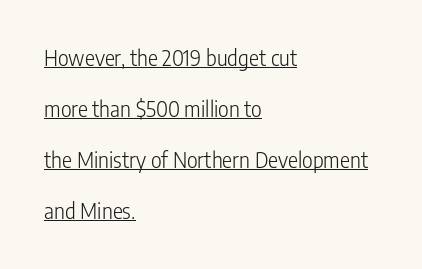
Q: Is the text bold? A: No.
Q: Is the text italic (slanted)? A: No, it is upright.
Q: Is the text underlined? A: Yes.
Q: How is the paragraph aligned? A: Left-aligned.
Q: Is the spacing between letters normal or unusually wide? A: Normal.
Q: Is the spacing between lines tight, normal or loose? A: Loose.
